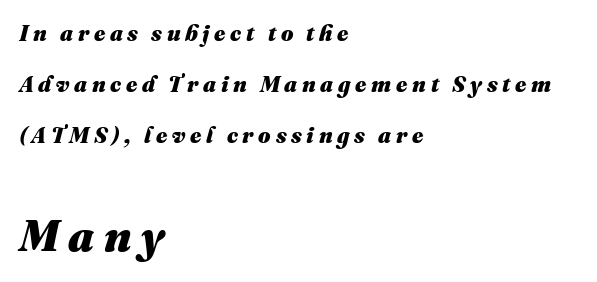
Q: Is the text bold? A: Yes.
Q: Is the text italic (slanted)? A: Yes, it leans right by about 16 degrees.
Q: Is the text underlined? A: No.
Q: How is the paragraph aligned? A: Left-aligned.
Q: Is the spacing between letters normal or unusually wide? A: Unusually wide.
Q: Is the spacing between lines tight, normal or loose? A: Loose.
Q: Which block of text is set in a larger size, the first (top) or the second (bottom)? A: The second (bottom) one.
Q: Width (condensed, normal, or wide)? A: Normal.
Q: Stroke contrast? A: Medium.
Q: x-height? A: Medium.
Q: Monospaced? A: No.
